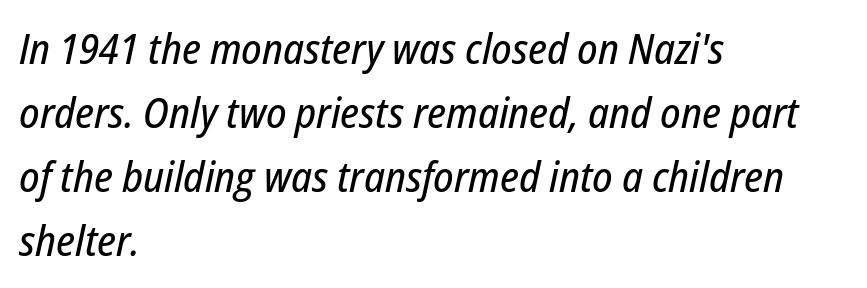
Leftover space on each line is placed entirely after the last word. Every character sits at an angle, as italics do. Each row of text sits above clean, open space. Spacing verdict: proportional, widths tailored to each character. Compared with typical body copy, the letter spacing here is the same. Horizontal bands of white between lines are of average thickness.
